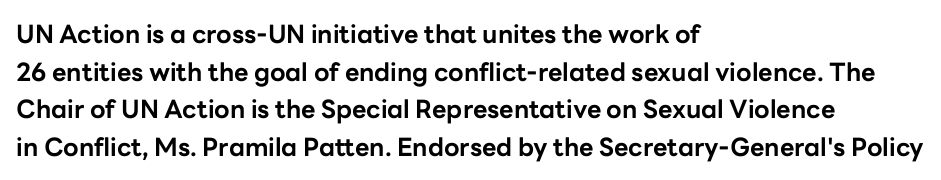
{"italic": "no", "bold": "yes", "underline": "no", "align": "left", "line_spacing": "normal", "line_spacing_ratio": 1.51, "letter_spacing": "normal", "letter_spacing_em": 0.0, "glyph_px": 25}
